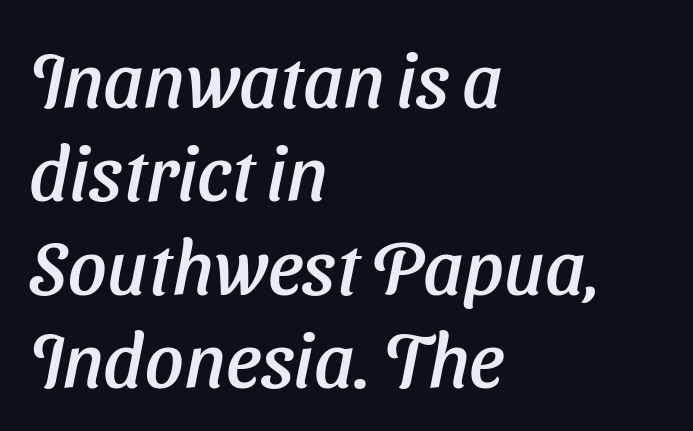
The image shows 76 px text type; set left-aligned, line spacing 1.23x, normal letter spacing, not underlined; low stroke contrast and a medium x-height.
